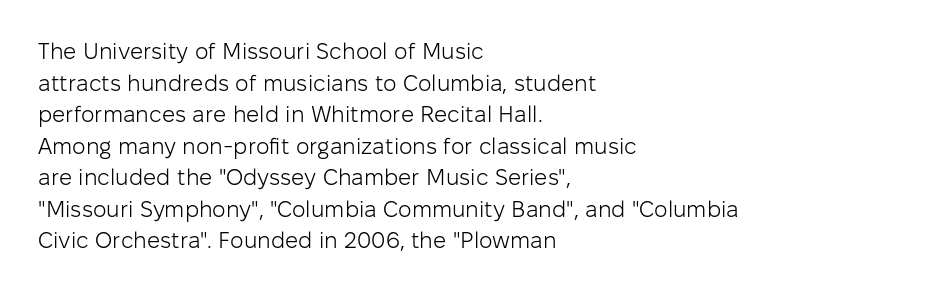
Q: Is the text bold? A: No.
Q: Is the text italic (slanted)? A: No, it is upright.
Q: Is the text underlined? A: No.
Q: How is the paragraph aligned? A: Left-aligned.
Q: Is the spacing between letters normal or unusually wide? A: Normal.
Q: Is the spacing between lines tight, normal or loose? A: Normal.
